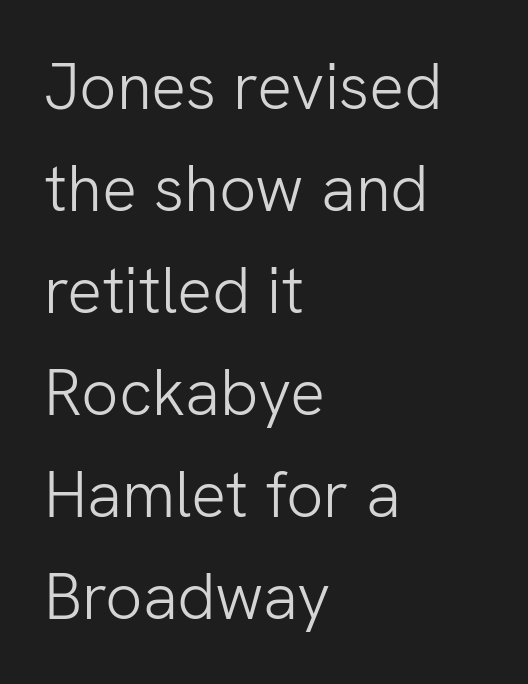
No chunkiness to these letters — they're not bold. Do the letters lean? They stand straight. You could not count columns in this text — the font is proportionally spaced. Underline: absent. Glyph-to-glyph distance matches everyday printed text. Nope, no serifs anywhere on these letters.
